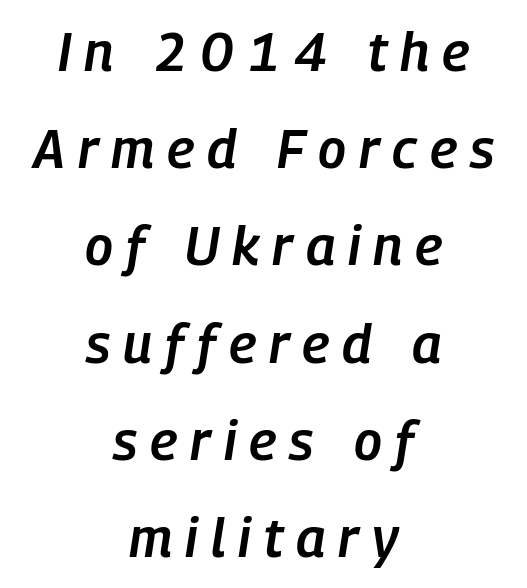
You could not count columns in this text — the font is proportionally spaced. Anything drawn beneath the words? Only blank space. Looking at the ascenders, they clearly lean. The lines are quadded center. Tracking here is generous; glyphs stand well apart from one another. What weight is shown? A semibold, between regular and bold.
